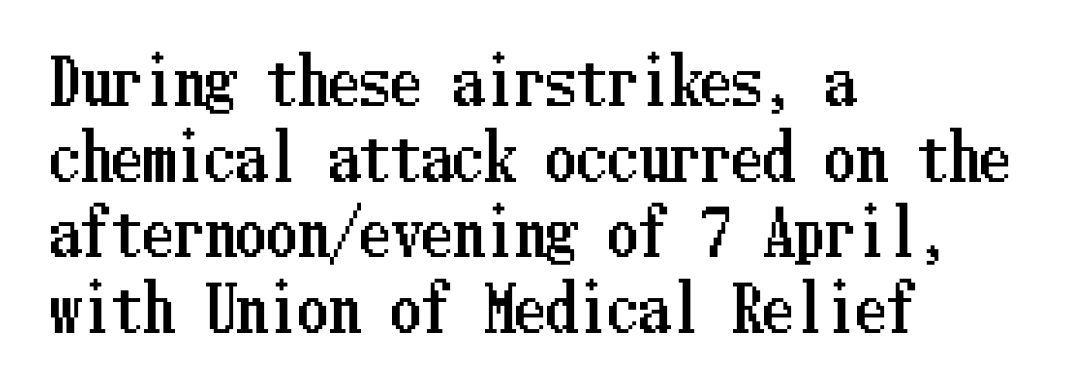
Is there any slant? The stems are plumb. Tracking value appears to be zero — textbook default spacing. Decoration check: the copy has no underline. This rendering uses left alignment, leaving the right contour irregular.
